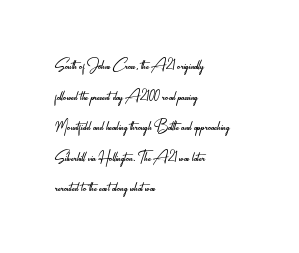
Students, observe: this is what conventionally led text looks like. Alignment: flush left. Decoration check: the copy has no underline.
